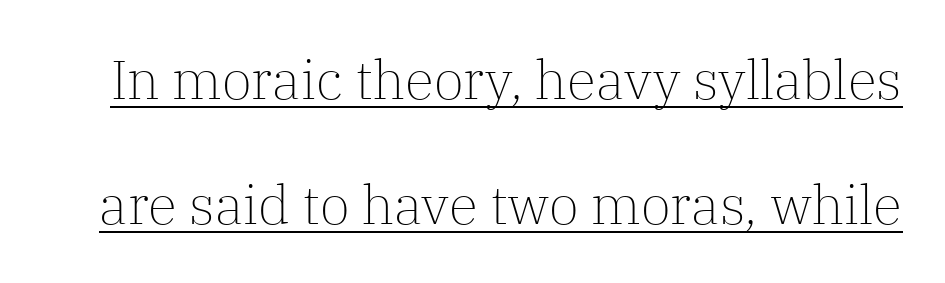
Ordinary non-slanted type is in use. This is serif lettering, the kind often seen in printed books. The passage shown stacks its lines with a broad gap. A light-to-regular cut is what we see here. Nobody touched the tracking dial on this one. The sample's only ornament is a line tracing under the words.
